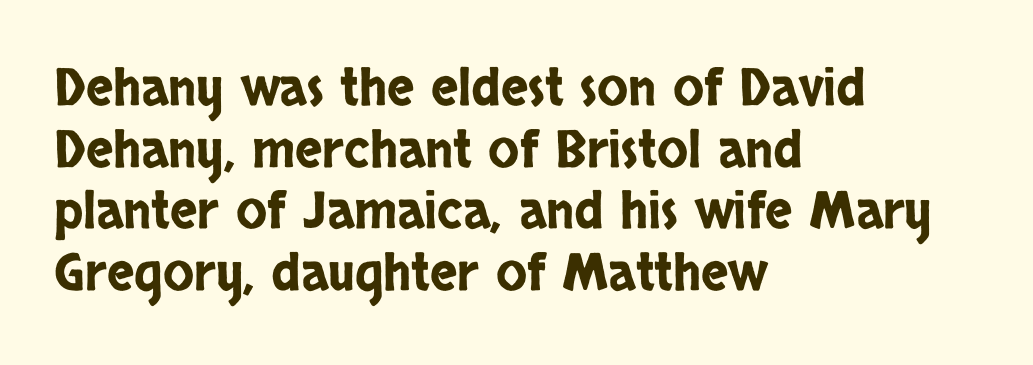
Q: Is the text italic (slanted)? A: No, it is upright.
Q: Is the typeface a serif or a sans-serif typeface? A: Sans-serif.
Q: Is the text underlined? A: No.
Q: How is the paragraph aligned? A: Left-aligned.
Q: Is the spacing between letters normal or unusually wide? A: Normal.
Q: Width (condensed, normal, or wide)? A: Condensed.
Q: Stroke contrast? A: Low.
Q: x-height? A: Large.
Q: Monospaced? A: No.
